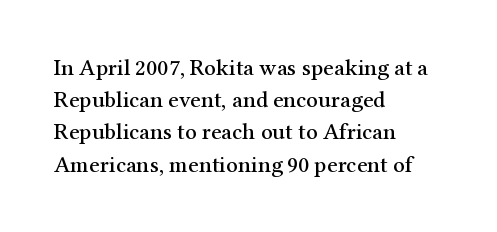
{"italic": "no", "underline": "no", "align": "left", "line_spacing": "normal", "line_spacing_ratio": 1.4, "letter_spacing": "normal", "letter_spacing_em": 0.0, "glyph_px": 23}
